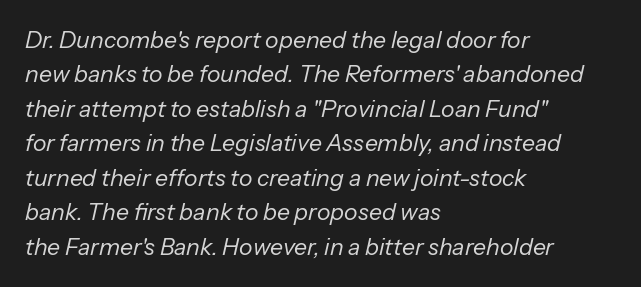
Q: Is the text bold? A: No.
Q: Is the text italic (slanted)? A: Yes, it leans right by about 13 degrees.
Q: Is the text underlined? A: No.
Q: How is the paragraph aligned? A: Left-aligned.
Q: Is the spacing between letters normal or unusually wide? A: Normal.
Q: Is the spacing between lines tight, normal or loose? A: Normal.
